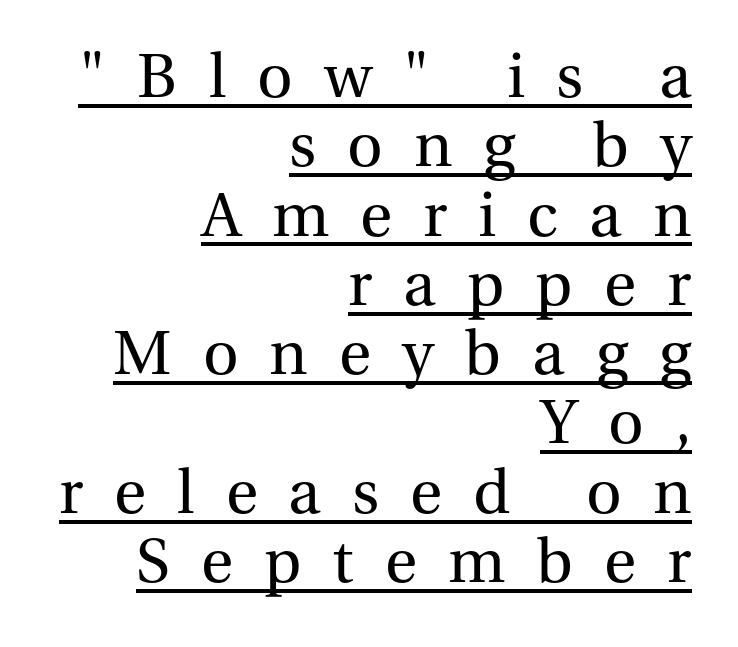
{"serif": "yes", "italic": "no", "bold": "no", "weight": "regular", "width": "normal", "stroke_contrast": "medium", "x_height": "medium", "monospaced": "no", "underline": "yes", "align": "right", "line_spacing": "tight", "line_spacing_ratio": 1.05, "letter_spacing": "wide", "letter_spacing_em": 0.47, "glyph_px": 66}
